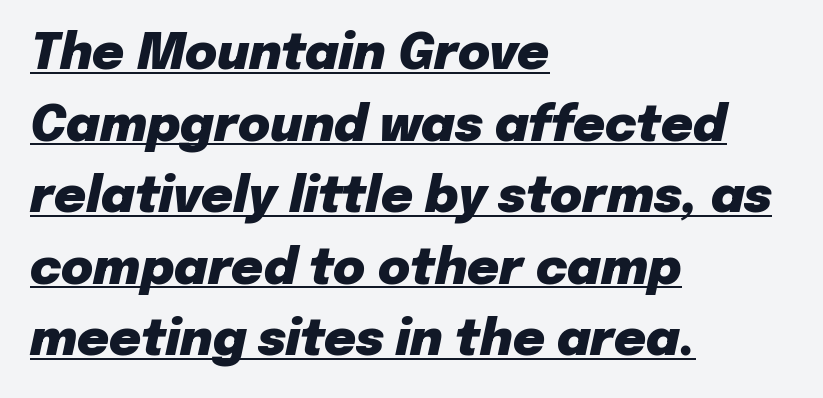
Q: Is the text bold? A: Yes.
Q: Is the text italic (slanted)? A: Yes, it leans right by about 12 degrees.
Q: Is the text underlined? A: Yes.
Q: How is the paragraph aligned? A: Left-aligned.
Q: Is the spacing between letters normal or unusually wide? A: Normal.
Q: Is the spacing between lines tight, normal or loose? A: Normal.
Q: Width (condensed, normal, or wide)? A: Normal.
Q: Stroke contrast? A: Low.
Q: x-height? A: Medium.
Q: Monospaced? A: No.
